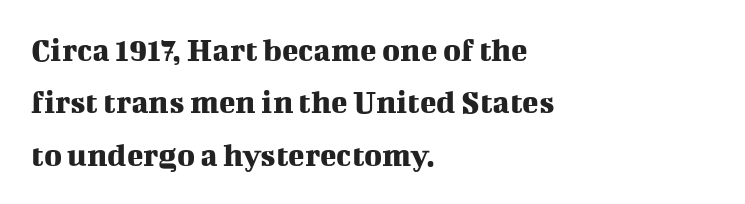
Q: Is the text italic (slanted)? A: No, it is upright.
Q: Is the typeface a serif or a sans-serif typeface? A: Serif.
Q: Is the text underlined? A: No.
Q: How is the paragraph aligned? A: Left-aligned.
Q: Is the spacing between letters normal or unusually wide? A: Normal.
Q: Is the spacing between lines tight, normal or loose? A: Normal.
Q: Width (condensed, normal, or wide)? A: Normal.
Q: Stroke contrast? A: Medium.
Q: x-height? A: Medium.
Q: Monospaced? A: No.
